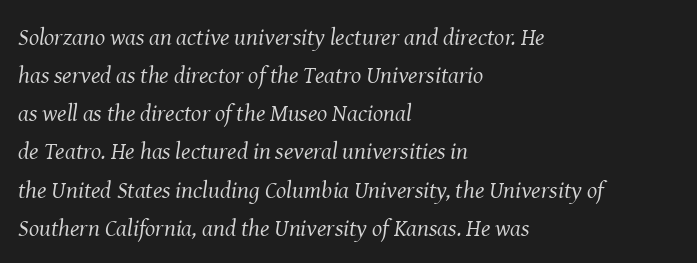
The space beneath each line is pristine and unruled. Unbolded letterforms with no extra heft. No extra tracking has been applied to these lines. Does the leading feel generous? No, just average. Is the type slanted? Yes — the strokes lean at a clear angle.
